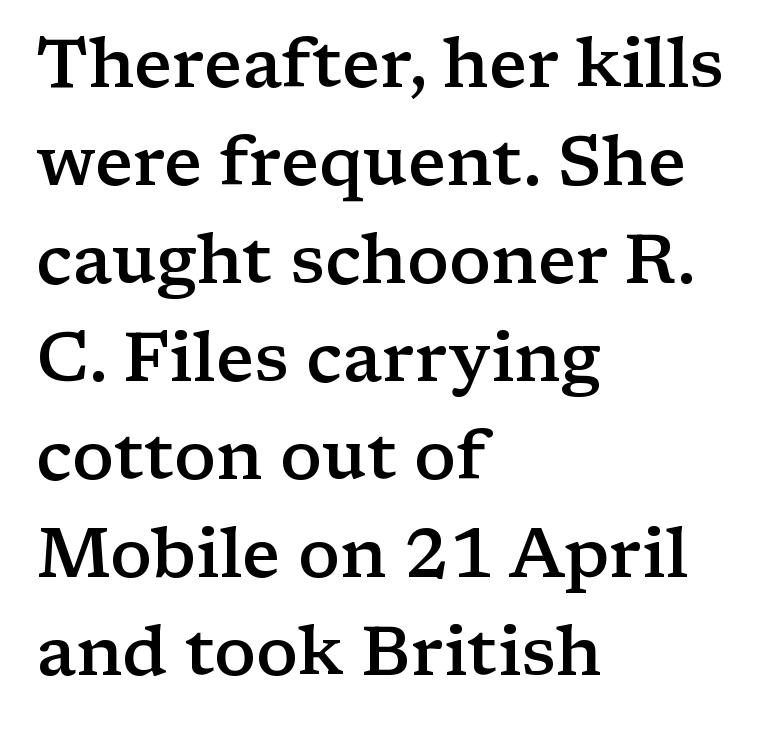
The image shows 69 px semibold, wide serif type, upright; set left-aligned, normal line spacing (1.42x), normal letter spacing, not underlined; low stroke contrast and a medium x-height.
